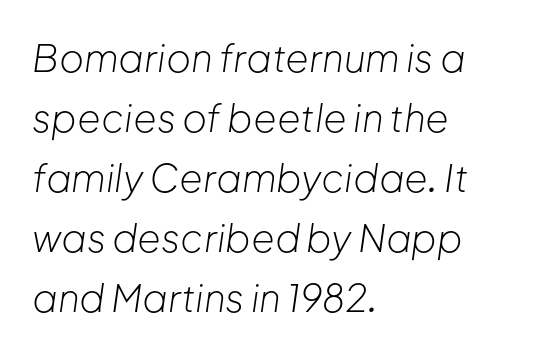
Only glyphs here, with clear space below each row. The setting favours the left margin, as ordinary paragraphs usually do. Students, note that the glyphs here touch the page at normal intervals. Italic? Definitely — the glyphs are oblique. The face used here is proportionally spaced, like ordinary book or web type. This block has exactly the height ordinary leading produces.
